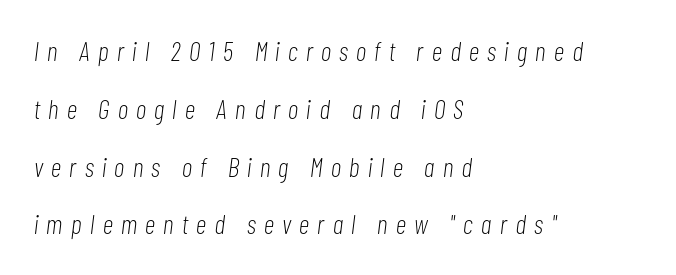
Q: Is the text bold? A: No.
Q: Is the text italic (slanted)? A: Yes, it leans right by about 7 degrees.
Q: Is the text underlined? A: No.
Q: How is the paragraph aligned? A: Left-aligned.
Q: Is the spacing between letters normal or unusually wide? A: Unusually wide.
Q: Is the spacing between lines tight, normal or loose? A: Loose.
